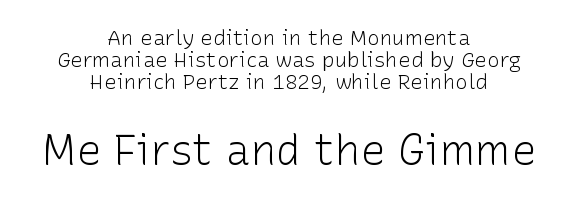
You get the small type first, then a jump to larger type. The passage shown is not bold in any degree. Default kerning and tracking; the words read as compact shapes. Visually the block forms a symmetrical silhouette, jagged on both flanks. The passage shown stacks its lines with hardly any gap.
